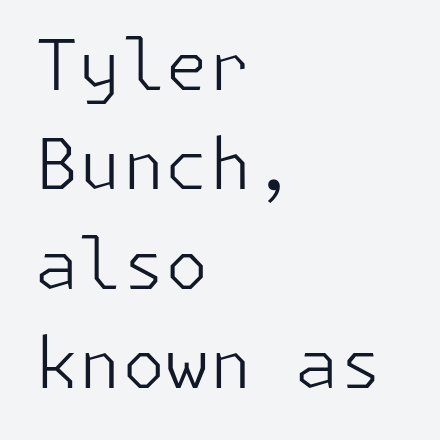
The image shows 70 px light sans-serif type, upright; set left-aligned, normal line spacing (1.42x), normal letter spacing, not underlined; low stroke contrast and a medium x-height.
